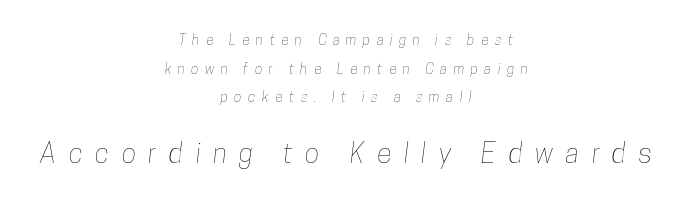
The image shows 27 px text type; set centered, loose line spacing (2.05x), unusually wide letter spacing (+0.47 em), not underlined; the second (bottom) block is 1.93x larger.
